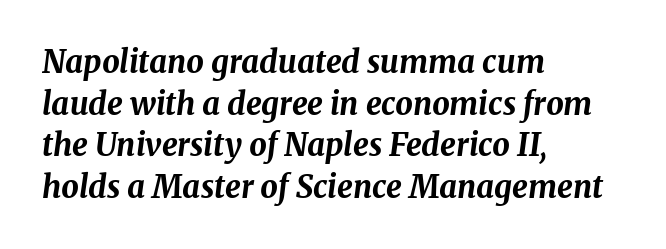
{"italic": "yes", "lean": "right", "slant_degrees": 8, "bold": "yes", "weight": "bold", "width": "normal", "stroke_contrast": "medium", "x_height": "medium", "monospaced": "no", "underline": "no", "align": "left", "line_spacing": "normal", "line_spacing_ratio": 1.34, "letter_spacing": "normal", "letter_spacing_em": 0.0, "glyph_px": 31}
